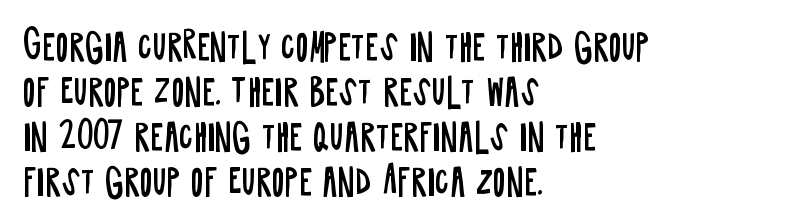
Q: Is the text bold? A: No.
Q: Is the text italic (slanted)? A: No, it is upright.
Q: Is the typeface a serif or a sans-serif typeface? A: Sans-serif.
Q: Is the text underlined? A: No.
Q: How is the paragraph aligned? A: Left-aligned.
Q: Is the spacing between letters normal or unusually wide? A: Normal.
Q: Is the spacing between lines tight, normal or loose? A: Normal.
Q: Width (condensed, normal, or wide)? A: Condensed.
Q: Stroke contrast? A: Low.
Q: x-height? A: Large.
Q: Monospaced? A: No.
